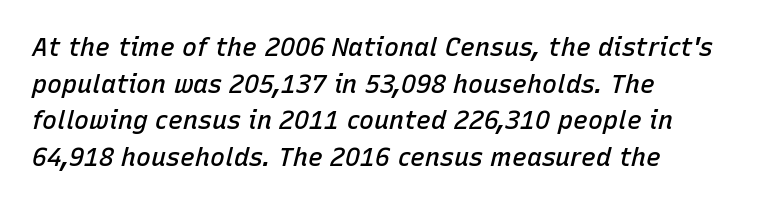
{"italic": "yes", "lean": "right", "slant_degrees": 15, "bold": "semi", "underline": "no", "align": "left", "line_spacing": "normal", "line_spacing_ratio": 1.47, "letter_spacing": "normal", "letter_spacing_em": 0.0, "glyph_px": 25}
